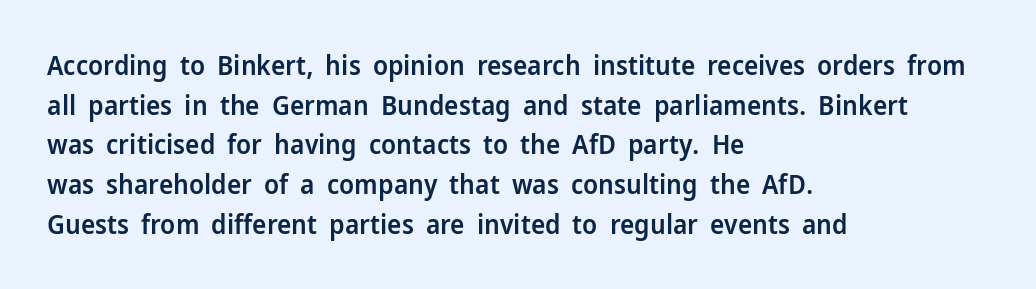
Observe the ordinary spacing: letters are neighbours, not strangers. The font's upright variant was chosen for this text. Letters rest on an invisible, unmarked baseline. The leading is moderate, giving the passage an even texture. The paragraph has a hard left edge and a soft right edge.
